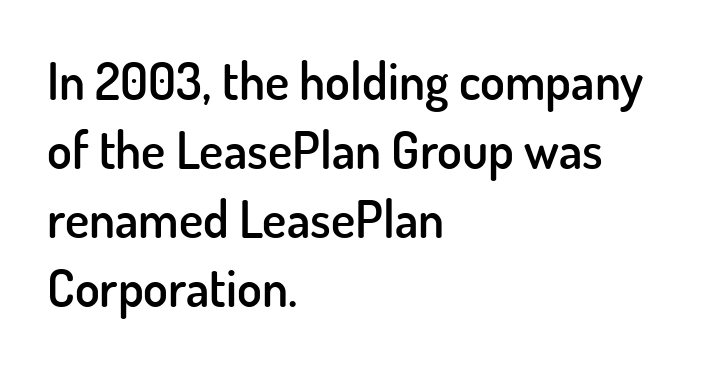
The image shows 51 px semibold sans-serif type, upright; set left-aligned, normal line spacing (1.35x), normal letter spacing, not underlined; low stroke contrast and a small x-height.
